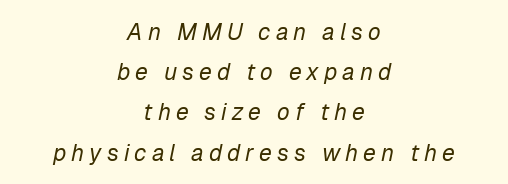
{"italic": "yes", "lean": "right", "slant_degrees": 12, "bold": "no", "underline": "no", "align": "center", "line_spacing_ratio": 1.75, "letter_spacing": "wide", "letter_spacing_em": 0.22, "glyph_px": 23}
